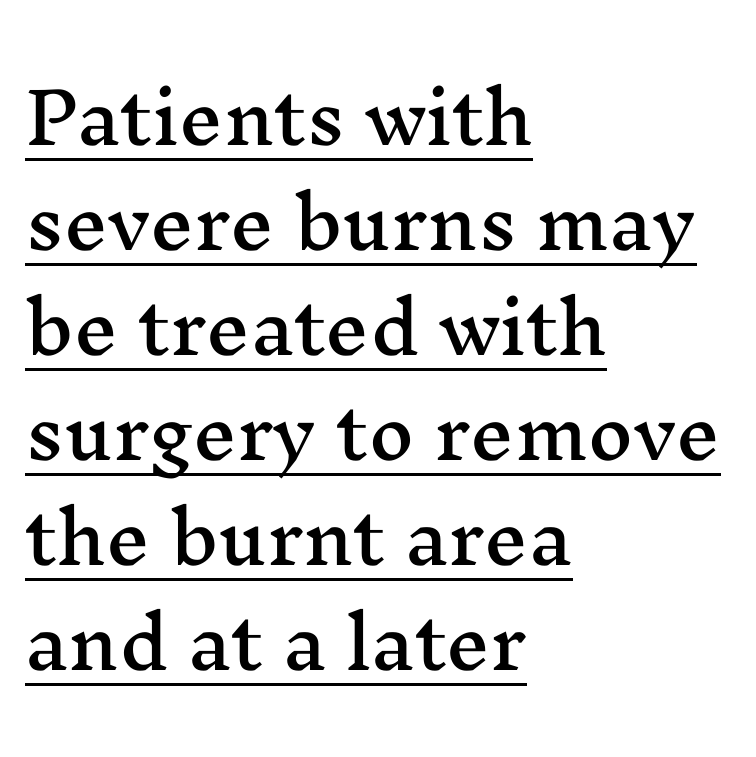
Font category for this specimen: serif. Evenly set lines give the paragraph a standard silhouette. A rule runs beneath these lines of type. Note the varied advance widths — an 'i' is clearly narrower than an 'm'. Ordinary non-slanted type is in use.
